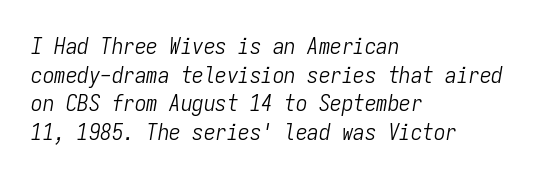
Q: Is the text bold? A: No.
Q: Is the text italic (slanted)? A: Yes, it leans right by about 9 degrees.
Q: Is the text underlined? A: No.
Q: How is the paragraph aligned? A: Left-aligned.
Q: Is the spacing between letters normal or unusually wide? A: Normal.
Q: Is the spacing between lines tight, normal or loose? A: Normal.
